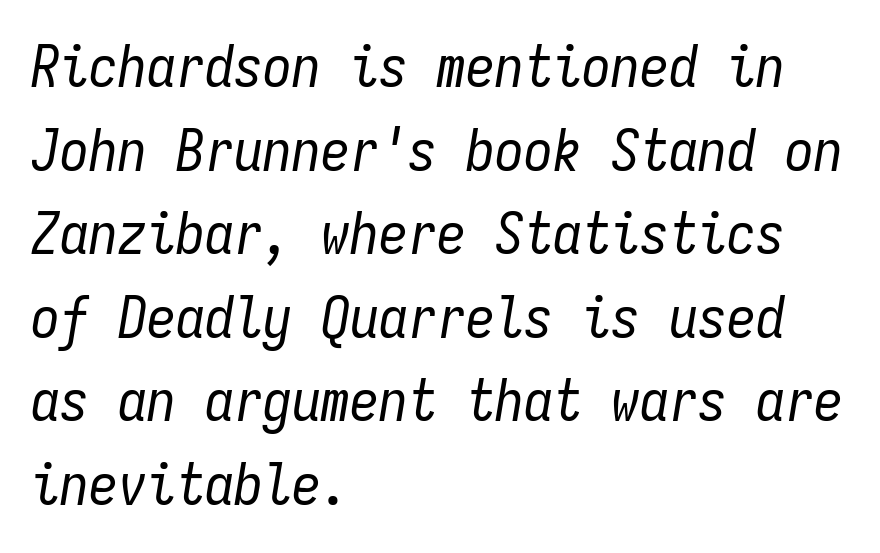
{"italic": "yes", "lean": "right", "slant_degrees": 9, "bold": "no", "weight": "regular", "width": "condensed", "stroke_contrast": "low", "x_height": "medium", "monospaced": "yes", "underline": "no", "align": "left", "line_spacing": "normal", "line_spacing_ratio": 1.44, "letter_spacing": "normal", "letter_spacing_em": 0.0, "glyph_px": 58}
